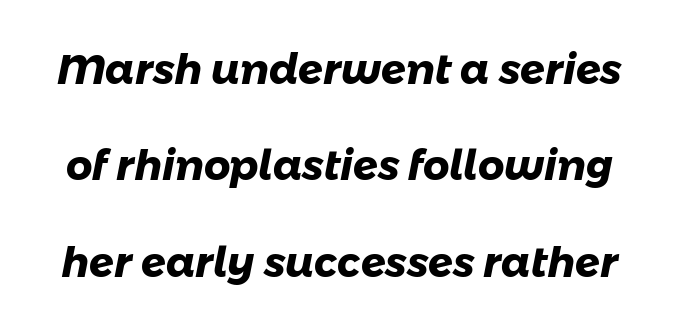
Set as a true bold cut, around the 700 mark. Rule under the text: the space is simply empty. The rendering keeps characters at their native spacing. Font category for this specimen: sans-serif.
